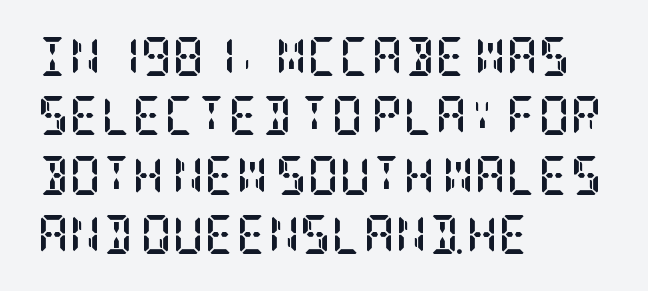
Between one letter and the next there's only the usual sliver of space. Leading: standard. Does the weight exceed regular? Yes, all the way to bold. Is this a sans? No — the strokes have serifs. Line beginnings align vertically; line endings do not. Unlike italic type, these characters show no tilt at all.
